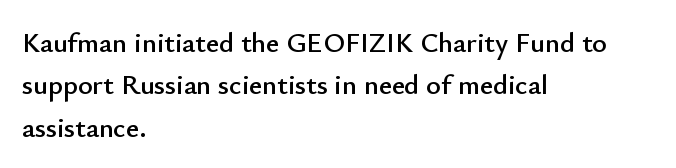
{"serif": "no", "italic": "no", "width": "normal", "stroke_contrast": "low", "x_height": "small", "monospaced": "no", "underline": "no", "align": "left", "line_spacing": "normal", "line_spacing_ratio": 1.51, "letter_spacing": "normal", "letter_spacing_em": 0.0, "glyph_px": 28}
